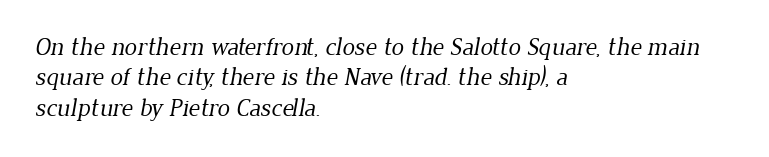
The image shows 25 px text type; set left-aligned, line spacing 1.22x, normal letter spacing, not underlined.
